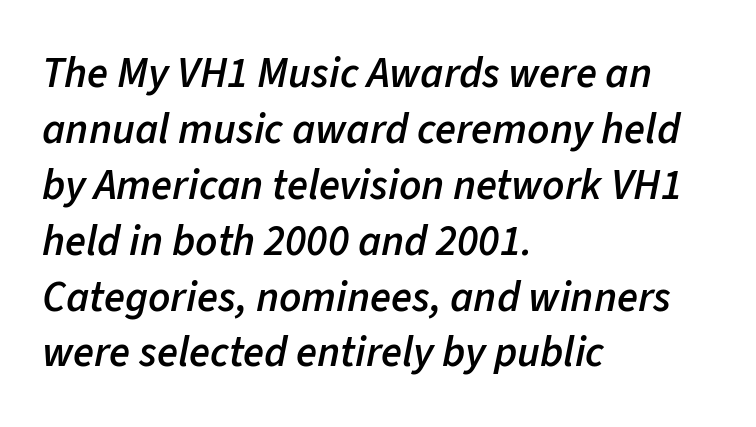
Q: Is the text bold? A: Semi-bold.
Q: Is the text italic (slanted)? A: Yes, it leans right by about 11 degrees.
Q: Is the text underlined? A: No.
Q: How is the paragraph aligned? A: Left-aligned.
Q: Is the spacing between letters normal or unusually wide? A: Normal.
Q: Is the spacing between lines tight, normal or loose? A: Normal.
Q: Width (condensed, normal, or wide)? A: Normal.
Q: Stroke contrast? A: Low.
Q: x-height? A: Medium.
Q: Monospaced? A: No.
